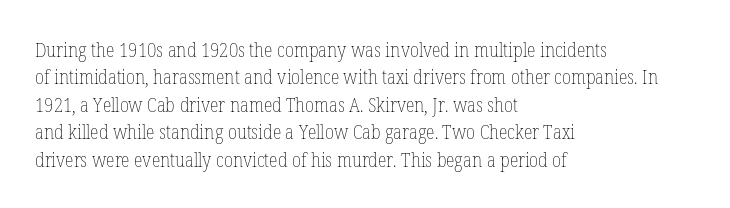
Caption: standard tracking, unaltered. Alignment: flush left. Line spacing here is normal. Weight: not bold — regular or lighter.
